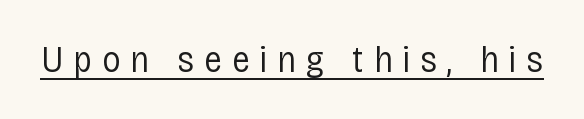
Q: Is the text bold? A: No.
Q: Is the text italic (slanted)? A: No, it is upright.
Q: Is the typeface a serif or a sans-serif typeface? A: Sans-serif.
Q: Is the text underlined? A: Yes.
Q: Is the spacing between letters normal or unusually wide? A: Unusually wide.
Q: Width (condensed, normal, or wide)? A: Condensed.
Q: Stroke contrast? A: Low.
Q: x-height? A: Large.
Q: Monospaced? A: No.
